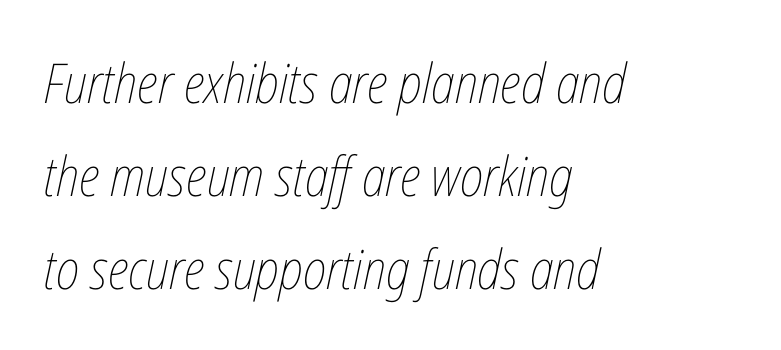
Q: Is the text bold? A: No.
Q: Is the text italic (slanted)? A: Yes, it leans right by about 12 degrees.
Q: Is the text underlined? A: No.
Q: How is the paragraph aligned? A: Left-aligned.
Q: Is the spacing between letters normal or unusually wide? A: Normal.
Q: Is the spacing between lines tight, normal or loose? A: Normal.
Q: Width (condensed, normal, or wide)? A: Condensed.
Q: Stroke contrast? A: Low.
Q: x-height? A: Medium.
Q: Monospaced? A: No.
